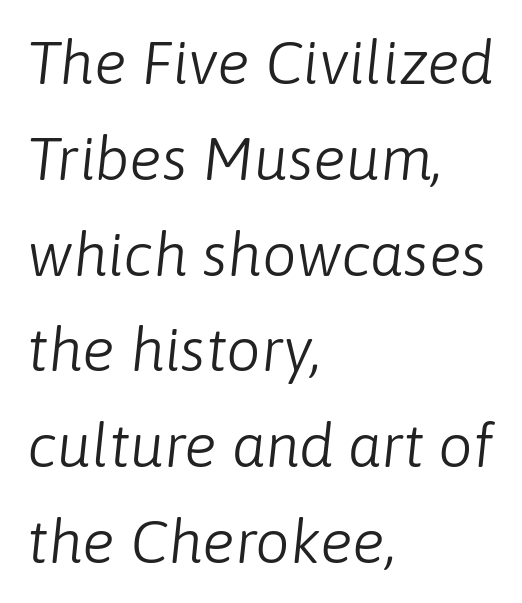
Q: Is the text bold? A: No.
Q: Is the text italic (slanted)? A: Yes, it leans right by about 6 degrees.
Q: Is the text underlined? A: No.
Q: How is the paragraph aligned? A: Left-aligned.
Q: Is the spacing between letters normal or unusually wide? A: Normal.
Q: Is the spacing between lines tight, normal or loose? A: Normal.
Q: Width (condensed, normal, or wide)? A: Normal.
Q: Stroke contrast? A: Low.
Q: x-height? A: Medium.
Q: Monospaced? A: No.
